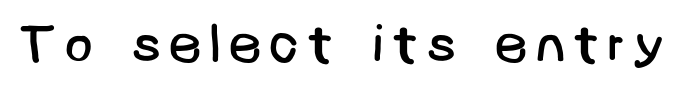
{"serif": "no", "bold": "no", "weight": "regular", "width": "normal", "stroke_contrast": "low", "x_height": "large", "underline": "no", "glyph_px": 53}
